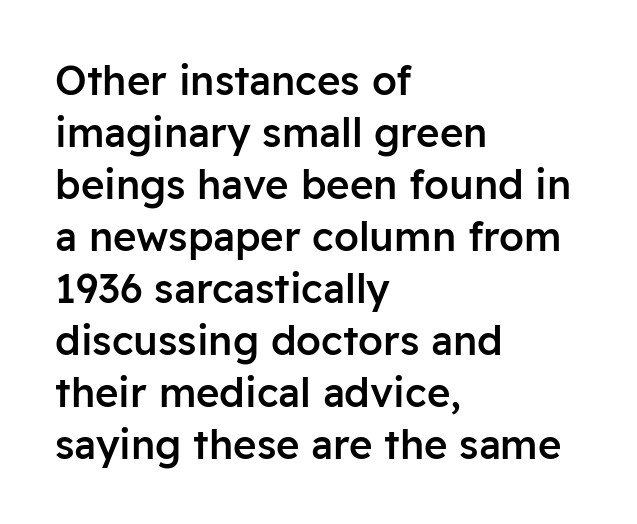
The gaps between neighbouring characters are ordinary and unremarkable. Quick note: not italic, upright. The space beneath each line is pristine and unruled. Horizontal bands of white between lines are of average thickness.
